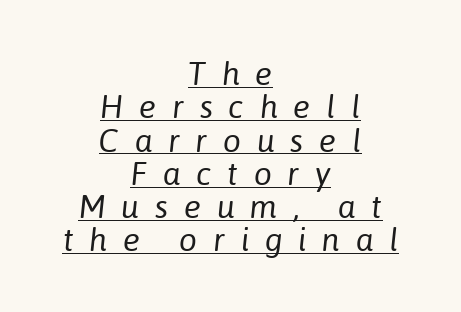
The image shows 32 px regular-weight type, italic (leaning right); set centered, tight line spacing (1.04x), unusually wide letter spacing (+0.49 em), underlined; low stroke contrast and a medium x-height.
